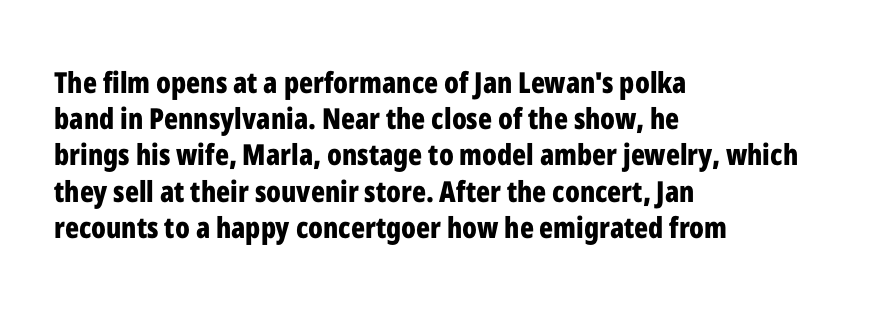
The axis of the letterforms is exactly vertical. Inter-character spacing is left at the font's built-in metrics. Look at the bottom of the vertical strokes: they stop flat, with no serifs. Thick stems and heavy bowls — unmistakably bold.
